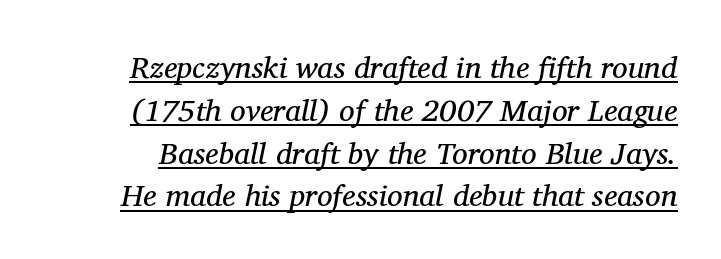
Q: Is the text bold? A: No.
Q: Is the text italic (slanted)? A: Yes, it leans right by about 11 degrees.
Q: Is the typeface a serif or a sans-serif typeface? A: Serif.
Q: Is the text underlined? A: Yes.
Q: Is the spacing between letters normal or unusually wide? A: Normal.
Q: Is the spacing between lines tight, normal or loose? A: Normal.
Q: Width (condensed, normal, or wide)? A: Normal.
Q: Stroke contrast? A: Medium.
Q: x-height? A: Medium.
Q: Monospaced? A: No.
